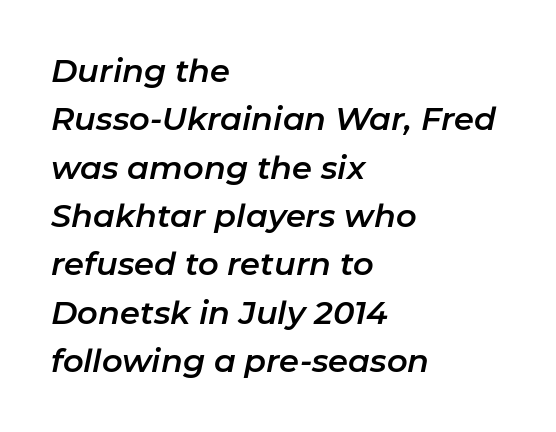
Q: Is the text italic (slanted)? A: Yes, it leans right by about 11 degrees.
Q: Is the text underlined? A: No.
Q: How is the paragraph aligned? A: Left-aligned.
Q: Is the spacing between letters normal or unusually wide? A: Normal.
Q: Is the spacing between lines tight, normal or loose? A: Normal.
Q: Width (condensed, normal, or wide)? A: Normal.
Q: Stroke contrast? A: Low.
Q: x-height? A: Medium.
Q: Monospaced? A: No.
